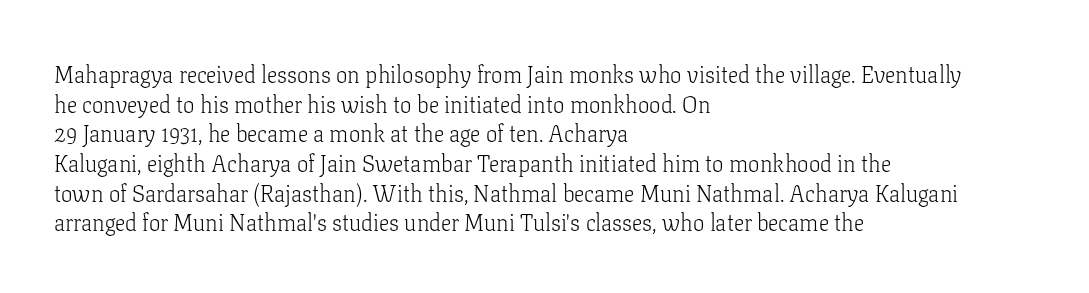
{"italic": "no", "bold": "no", "underline": "no", "align": "left", "line_spacing": "normal", "line_spacing_ratio": 1.29, "letter_spacing": "normal", "letter_spacing_em": 0.0, "glyph_px": 23}
